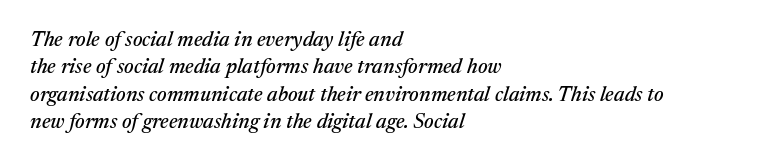
{"italic": "yes", "lean": "right", "slant_degrees": 17, "underline": "no", "align": "left", "line_spacing": "normal", "line_spacing_ratio": 1.3, "letter_spacing": "normal", "letter_spacing_em": 0.0, "glyph_px": 21}
